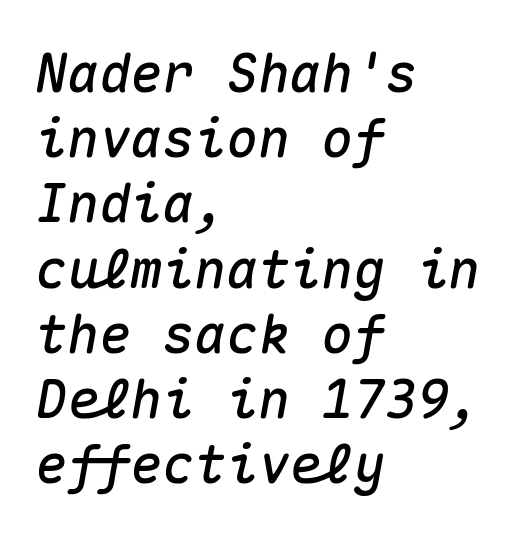
The image shows 53 px text type, italic (leaning right), monospaced; set left-aligned, line spacing 1.23x, normal letter spacing, not underlined; medium stroke contrast and a medium x-height.
